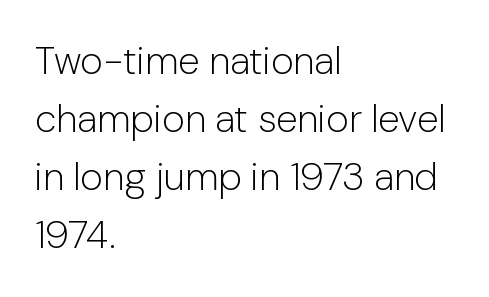
Regarding serifs, this sample does without them. Nobody drew a line under any word here. Think of a printed novel: that variable character pitch is what you see here. Heaviness? Minimal to ordinary, like unemphasized prose. The rag falls on the right side of this text block.
